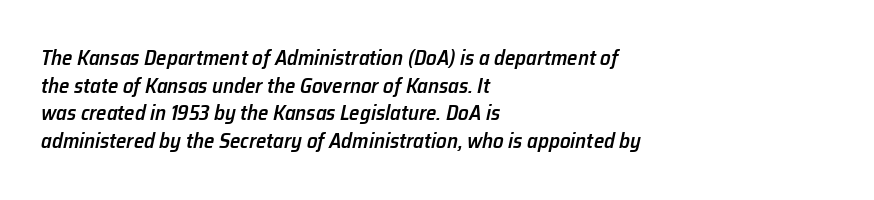
In terms of leading, this rendering sits right in the middle. Bare-footed words on every line. This rendering uses left alignment, leaving the right contour irregular. Posture: slanted.
